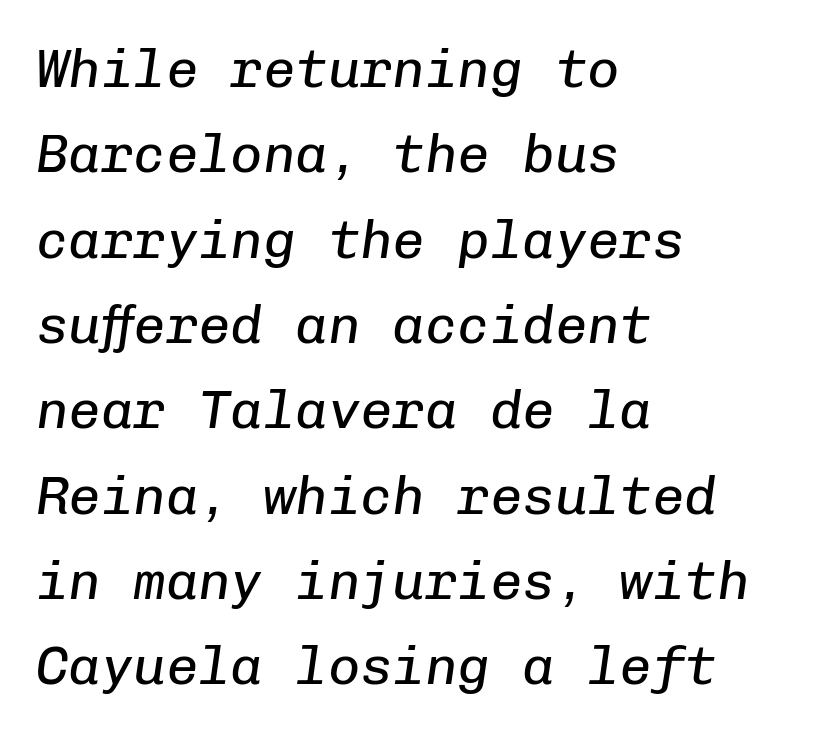
The image shows 54 px regular-weight type, italic (leaning right), monospaced; set left-aligned, normal line spacing (1.58x), normal letter spacing, not underlined; low stroke contrast and a medium x-height.
